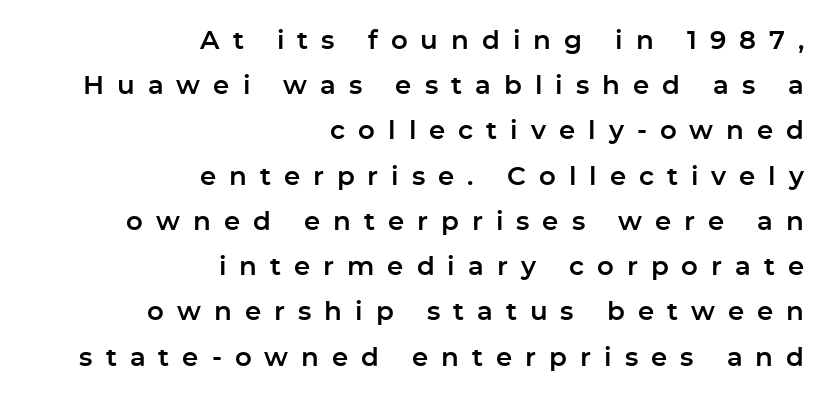
{"italic": "no", "underline": "no", "align": "right", "line_spacing_ratio": 1.74, "letter_spacing": "wide", "letter_spacing_em": 0.5, "glyph_px": 26}
